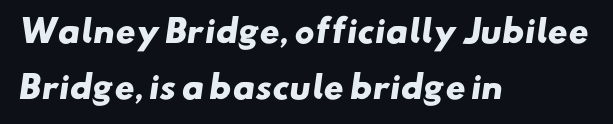
Q: Is the text bold? A: Yes.
Q: Is the typeface a serif or a sans-serif typeface? A: Sans-serif.
Q: Is the text underlined? A: No.
Q: How is the paragraph aligned? A: Left-aligned.
Q: Is the spacing between letters normal or unusually wide? A: Normal.
Q: Width (condensed, normal, or wide)? A: Wide.
Q: Stroke contrast? A: Low.
Q: x-height? A: Small.
Q: Monospaced? A: No.
